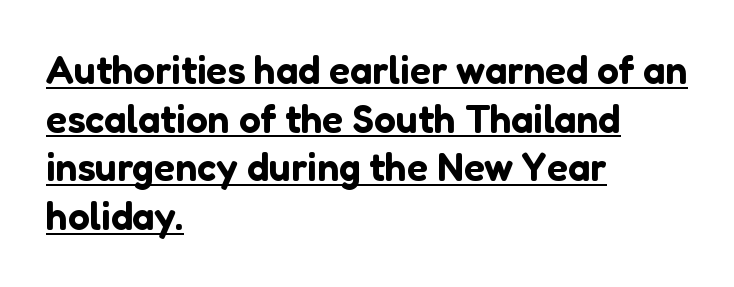
{"serif": "no", "italic": "no", "width": "normal", "stroke_contrast": "low", "x_height": "medium", "monospaced": "no", "underline": "yes", "align": "left", "line_spacing": "normal", "line_spacing_ratio": 1.25, "letter_spacing": "normal", "letter_spacing_em": 0.0, "glyph_px": 39}
